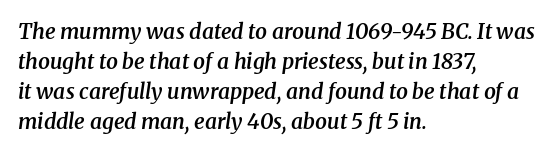
{"italic": "yes", "lean": "right", "slant_degrees": 8, "bold": "semi", "underline": "no", "align": "left", "line_spacing": "normal", "line_spacing_ratio": 1.43, "letter_spacing": "normal", "letter_spacing_em": 0.0, "glyph_px": 21}
